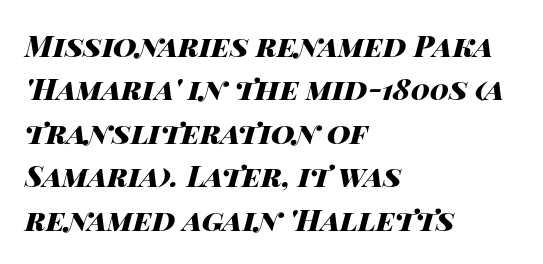
The image shows 29 px heavy, wide type, italic (leaning right); set left-aligned, normal line spacing (1.5x), normal letter spacing, not underlined; high stroke contrast and a large x-height.
